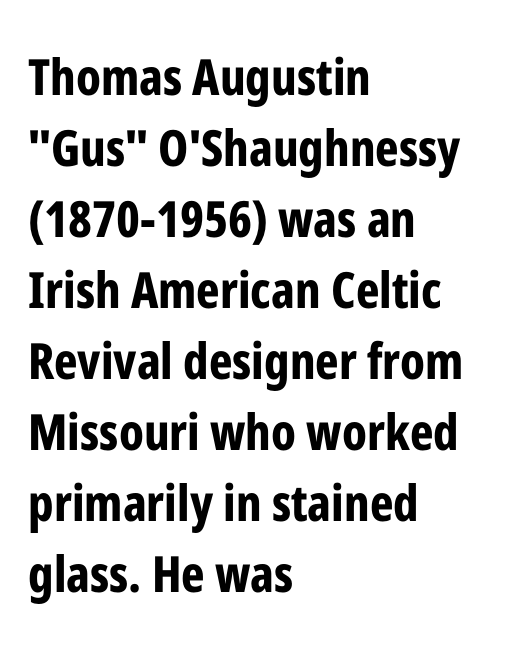
{"serif": "no", "italic": "no", "bold": "yes", "weight": "bold", "width": "condensed", "stroke_contrast": "low", "x_height": "medium", "monospaced": "no", "underline": "no", "align": "left", "line_spacing": "normal", "line_spacing_ratio": 1.42, "letter_spacing": "normal", "letter_spacing_em": 0.0, "glyph_px": 50}
